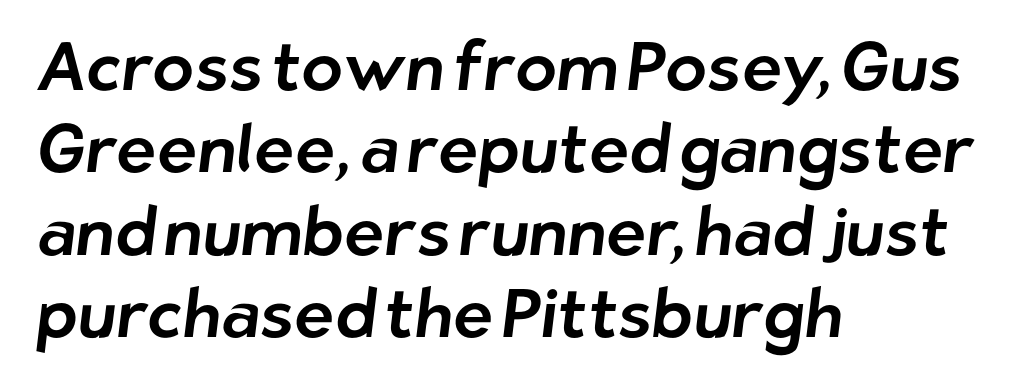
These lines stack with their left ends in a neat column. A bare baseline throughout the passage. Think of a printed novel: that variable character pitch is what you see here. Glyph-to-glyph distance matches everyday printed text. To sum up the face: it is a sans, with no serifs.
